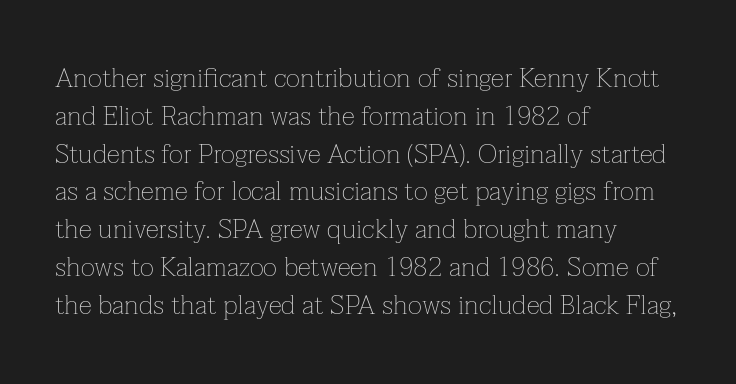
Short note: letters normally spaced. These lines are set flush left with a ragged right edge. The passage shown is not bold in any degree. Rows of type keep a routine distance in the vertical direction. This is the regular roman posture of the typeface.
